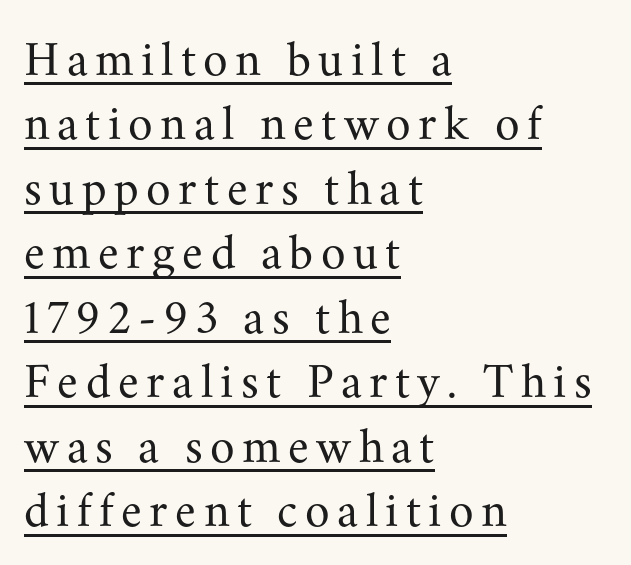
The image shows 50 px regular-weight serif type, upright; set left-aligned, normal line spacing (1.29x), underlined; medium stroke contrast and a small x-height.
